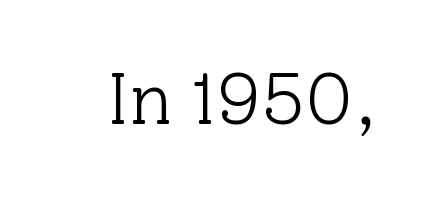
Posture: upright roman. The letterforms sit at book weight or below. Inter-character spacing is left at the font's built-in metrics. Looks like regular typesetting: each glyph gets only the width it needs. I'd call this a serif setting — the letters wear small feet.
